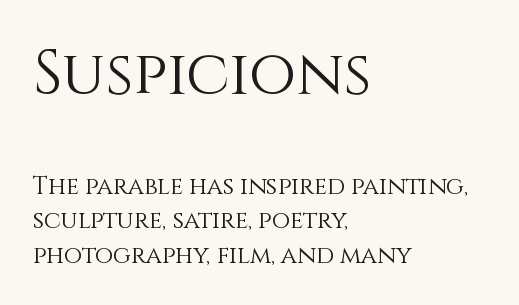
Nothing unusual about the tracking: characters are spaced as the font intends. Italic? Not at all — the glyphs are vertical. The letters look calm and open, with moderate or lighter stems. A student would call this left alignment; a typographer would say flush left, rag right.
